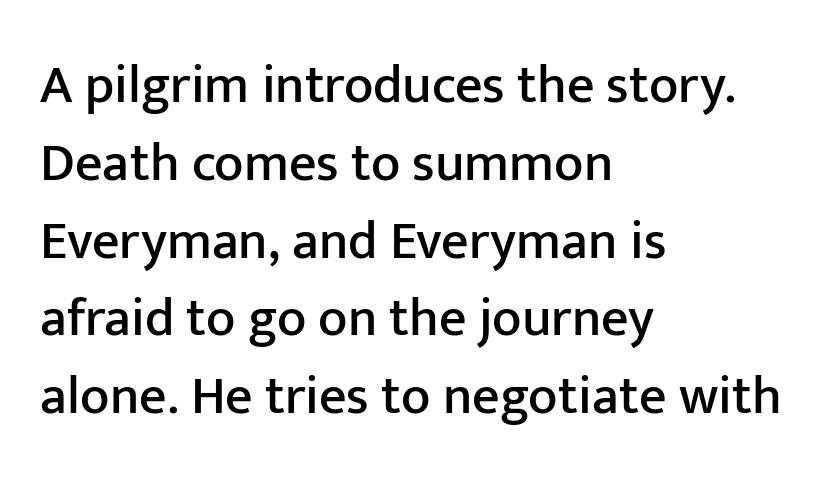
Q: Is the text italic (slanted)? A: No, it is upright.
Q: Is the typeface a serif or a sans-serif typeface? A: Sans-serif.
Q: Is the text underlined? A: No.
Q: How is the paragraph aligned? A: Left-aligned.
Q: Is the spacing between letters normal or unusually wide? A: Normal.
Q: Is the spacing between lines tight, normal or loose? A: Normal.
Q: Width (condensed, normal, or wide)? A: Normal.
Q: Stroke contrast? A: Low.
Q: x-height? A: Medium.
Q: Monospaced? A: No.
